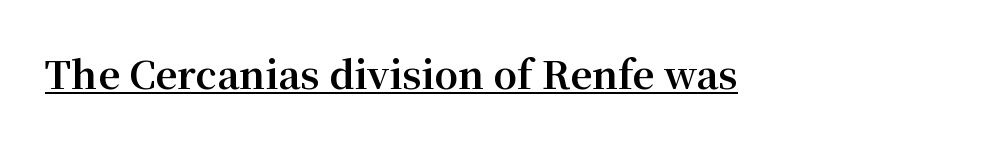
Pretty heavy lettering here — definitely bold. Is there any slant? The stems are plumb. Tracking value appears to be zero — textbook default spacing. This is underlined copy, the kind a proofreader might mark for attention.
